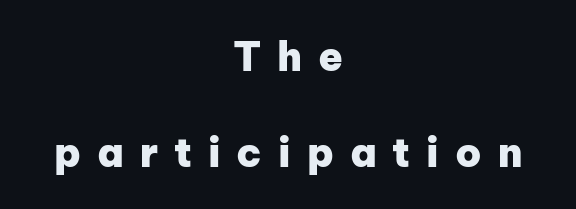
A typesetter would call this leading open, well beyond the default. One-word summary of the alignment: center. Spacing between characters has been opened up far beyond the box default. Ascenders rise straight up at ninety degrees. Any mark beneath the type? The region is blank. Stroke thickness is high; the sample reads as a true bold.
